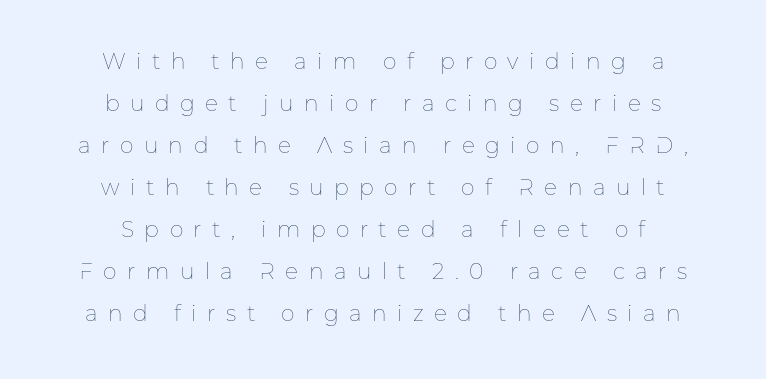
Only glyphs here, with clear space below each row. This rendering uses center alignment, leaving both contours irregular but symmetric. The tracking reads as deliberately expanded to a designer's eye. Whoever set this chose breathing room over compactness in the vertical rhythm. The strokes are not fattened; the text isn't bold.
